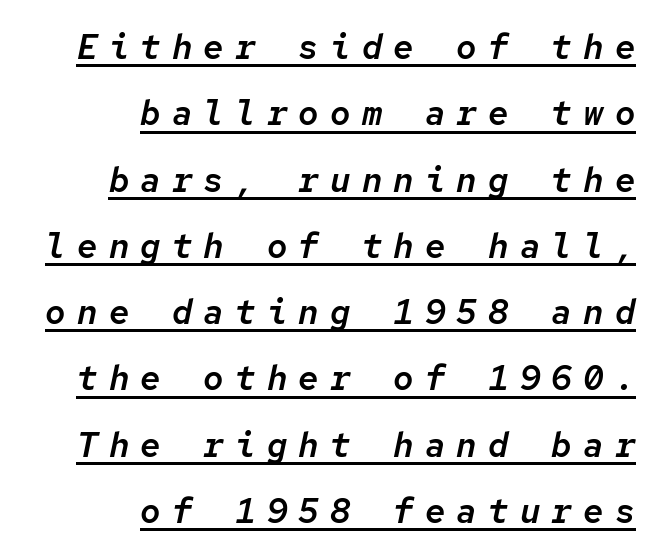
The image shows 34 px text type, italic (leaning right), monospaced; set right-aligned, loose line spacing (1.95x), unusually wide letter spacing (+0.33 em), underlined; low stroke contrast and a medium x-height.
